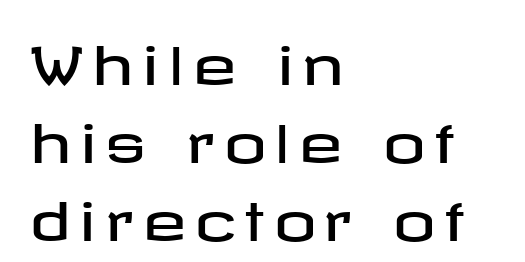
Q: Is the text italic (slanted)? A: No, it is upright.
Q: Is the typeface a serif or a sans-serif typeface? A: Sans-serif.
Q: Is the text underlined? A: No.
Q: How is the paragraph aligned? A: Left-aligned.
Q: Is the spacing between lines tight, normal or loose? A: Normal.
Q: Width (condensed, normal, or wide)? A: Wide.
Q: Stroke contrast? A: Low.
Q: x-height? A: Medium.
